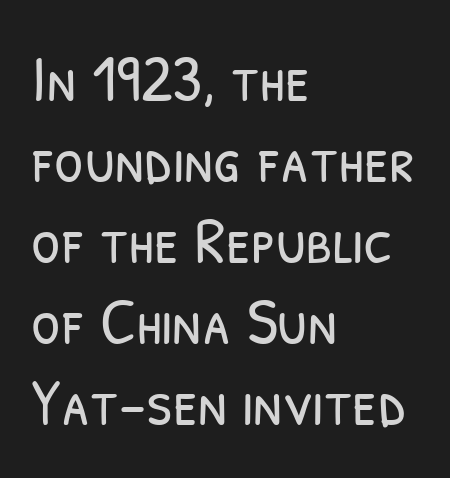
Q: Is the text bold? A: No.
Q: Is the typeface a serif or a sans-serif typeface? A: Sans-serif.
Q: Is the text underlined? A: No.
Q: How is the paragraph aligned? A: Left-aligned.
Q: Is the spacing between letters normal or unusually wide? A: Normal.
Q: Width (condensed, normal, or wide)? A: Condensed.
Q: Stroke contrast? A: Low.
Q: x-height? A: Medium.
Q: Monospaced? A: No.
